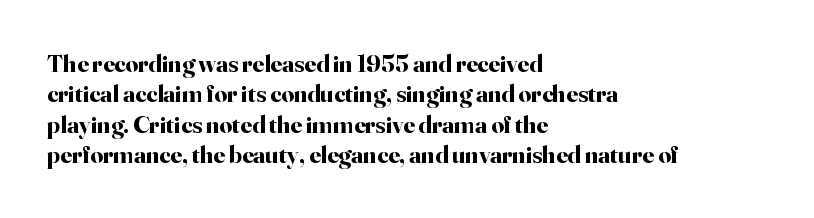
Q: Is the text bold? A: Yes.
Q: Is the text italic (slanted)? A: No, it is upright.
Q: Is the text underlined? A: No.
Q: How is the paragraph aligned? A: Left-aligned.
Q: Is the spacing between letters normal or unusually wide? A: Normal.
